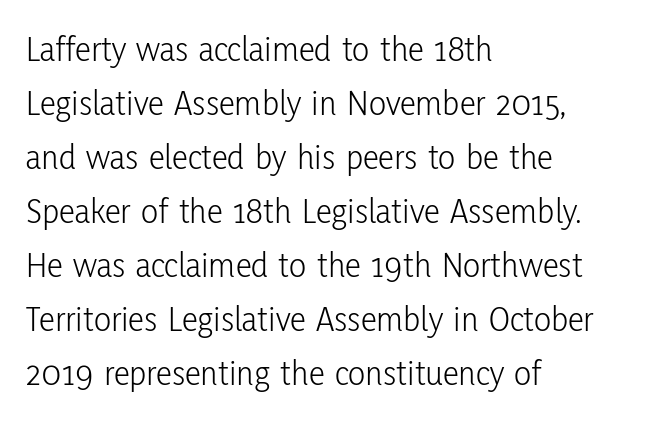
{"serif": "no", "italic": "no", "bold": "no", "weight": "light", "width": "condensed", "stroke_contrast": "low", "x_height": "medium", "monospaced": "no", "underline": "no", "align": "left", "line_spacing": "normal", "line_spacing_ratio": 1.5, "letter_spacing": "normal", "letter_spacing_em": 0.0, "glyph_px": 36}
